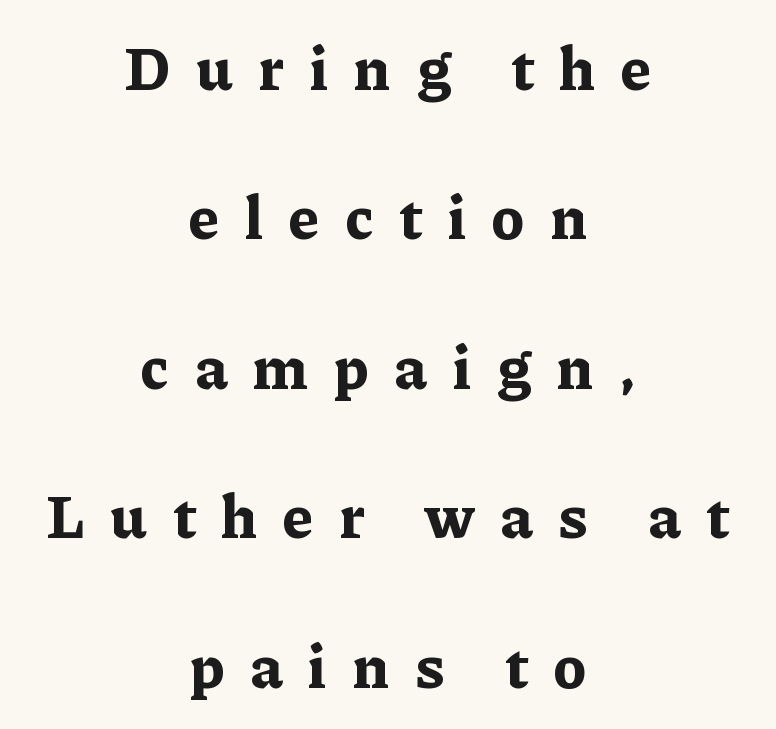
{"serif": "yes", "italic": "no", "bold": "yes", "weight": "bold", "width": "normal", "stroke_contrast": "low", "x_height": "medium", "monospaced": "no", "underline": "no", "align": "center", "line_spacing": "loose", "line_spacing_ratio": 2.41, "letter_spacing": "wide", "letter_spacing_em": 0.42, "glyph_px": 62}
